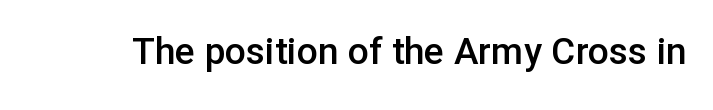
Q: Is the text bold? A: Semi-bold.
Q: Is the text italic (slanted)? A: No, it is upright.
Q: Is the typeface a serif or a sans-serif typeface? A: Sans-serif.
Q: Is the text underlined? A: No.
Q: Is the spacing between letters normal or unusually wide? A: Normal.
Q: Width (condensed, normal, or wide)? A: Normal.
Q: Stroke contrast? A: Low.
Q: x-height? A: Medium.
Q: Monospaced? A: No.
